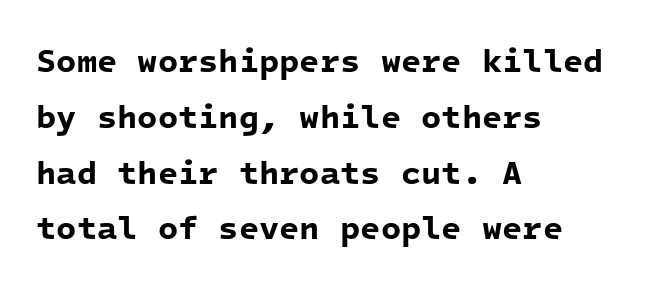
The face used here has the dense, thick strokes of a bold. The glyphs in this specimen are sans serif. What's the leading like? Ordinary, nothing unusual. A typesetter would call this zero additional tracking. Fixed-width glyphs throughout — classic coding-font behaviour. The setting favours the left margin, as ordinary paragraphs usually do.
